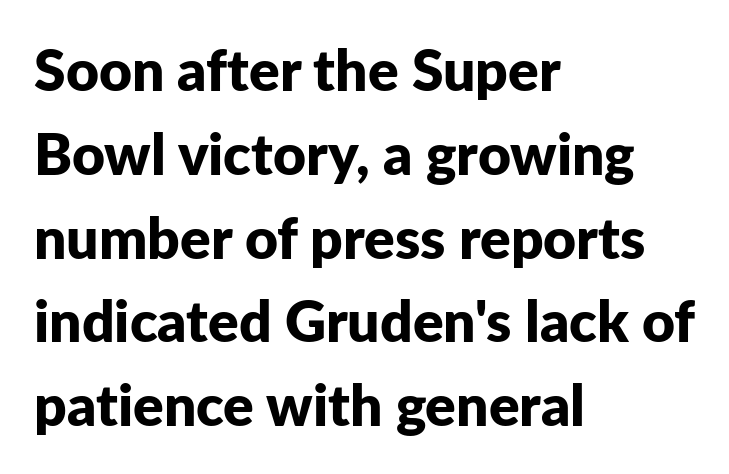
The image shows 57 px bold sans-serif type, upright; set left-aligned, normal line spacing (1.47x), normal letter spacing, not underlined; low stroke contrast and a medium x-height.
